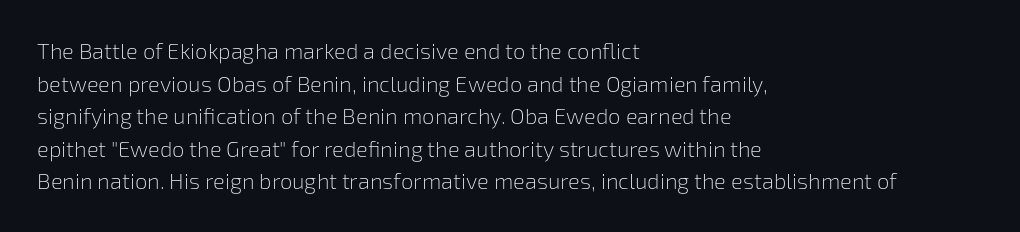
Rows of type keep a routine distance in the vertical direction. The space beneath each line is pristine and unruled. Which margin do the lines hug? The left one — the right edge is uneven. The letterforms sit shoulder to shoulder at normal distance.
